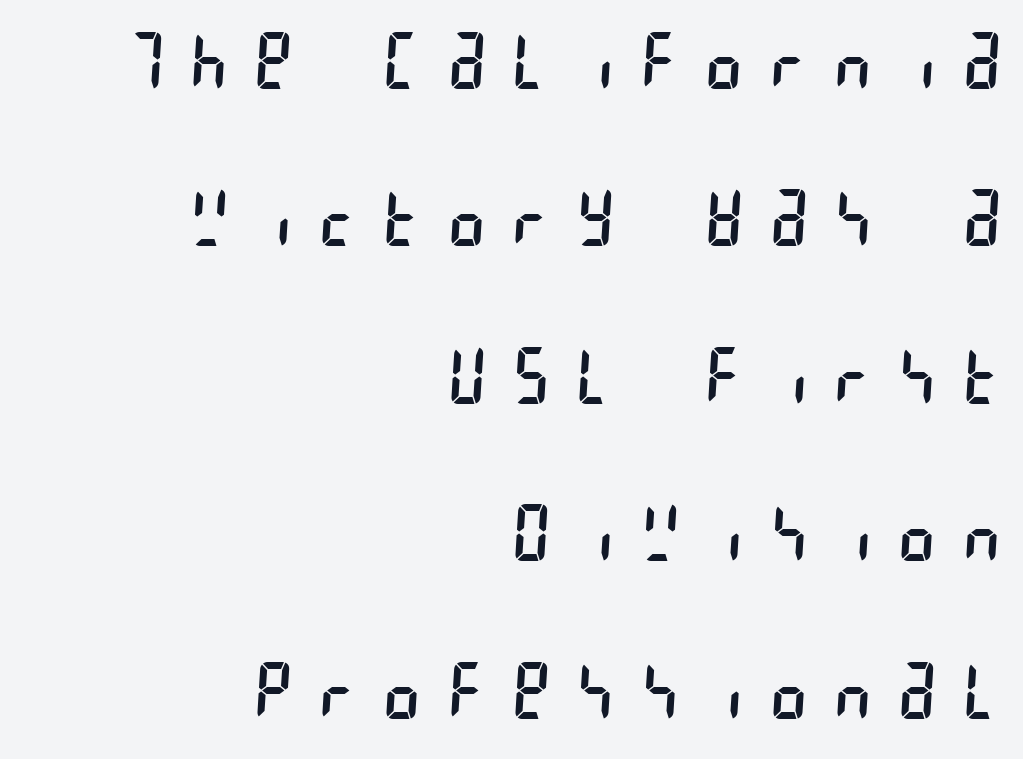
The image shows 75 px regular-weight, condensed sans-serif type; set right-aligned, loose line spacing (2.1x), unusually wide letter spacing (+0.39 em), not underlined; low stroke contrast and a large x-height.
